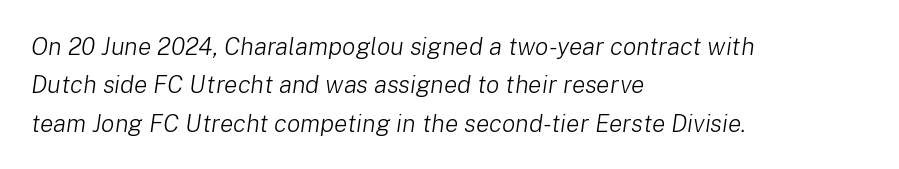
{"italic": "yes", "lean": "right", "slant_degrees": 8, "bold": "no", "underline": "no", "align": "left", "line_spacing": "normal", "line_spacing_ratio": 1.54, "letter_spacing": "normal", "letter_spacing_em": 0.0, "glyph_px": 25}
